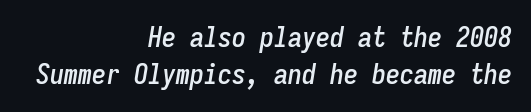
Quick note: italic. The gaps between neighbouring characters are ordinary and unremarkable. Think of a typewriter: that constant character pitch is what you see here. Caption: multi-line text, flush right, ragged left.
